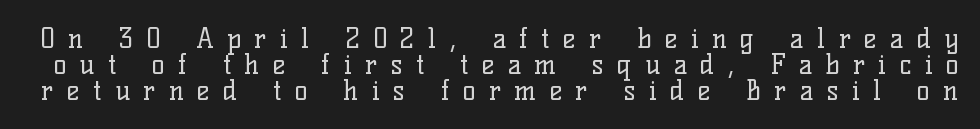
{"italic": "no", "bold": "no", "underline": "no", "line_spacing": "tight", "line_spacing_ratio": 0.96, "letter_spacing": "wide", "letter_spacing_em": 0.49, "glyph_px": 27}
